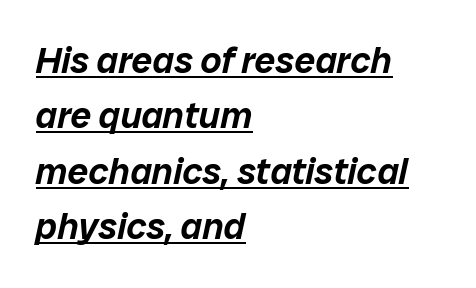
Casual observation: everything's shoved over to the left. Descenders here cross a horizontal rule under the line. If you drew a line through each stem, it would be angled. The line-height multiplier appears to be the usual default. The horizontal fit of the characters is conventional and even. Is this a fixed-width face? No — the glyphs have proportional, varying widths.
